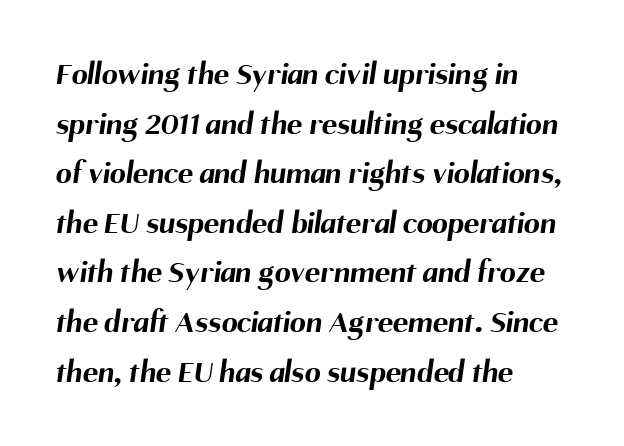
Glance below the letters and you will spot only blank space. Regular leading. The horizontal fit of the characters is conventional and even. The passage shown is typed in a proportional face where columns would drift. The face used here has the dense, thick strokes of a bold. A typesetter would label this face a sans.
